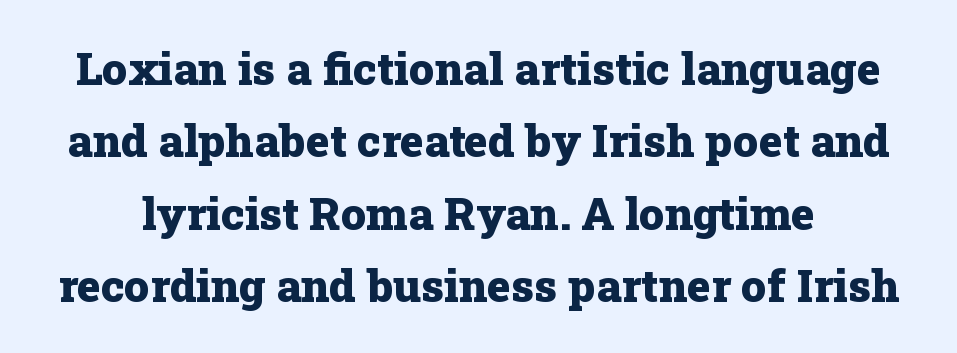
Compared with typical body copy, the letter spacing here is the same. Does the lettering tilt? It doesn't — this is upright. Lines of text with bare space underneath. This sample uses a serif face. The rendering uses natural spacing where letterforms have individual widths.
